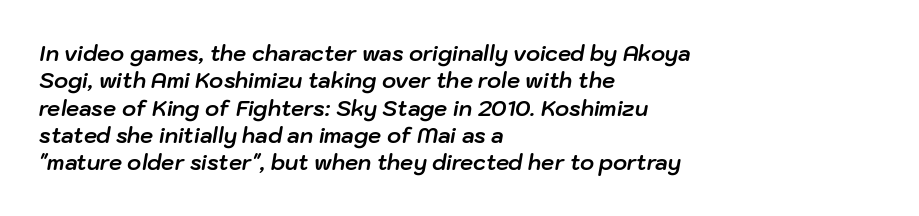
{"italic": "yes", "lean": "right", "slant_degrees": 10, "bold": "yes", "underline": "no", "align": "left", "line_spacing": "normal", "line_spacing_ratio": 1.3, "letter_spacing": "normal", "letter_spacing_em": 0.0, "glyph_px": 21}
